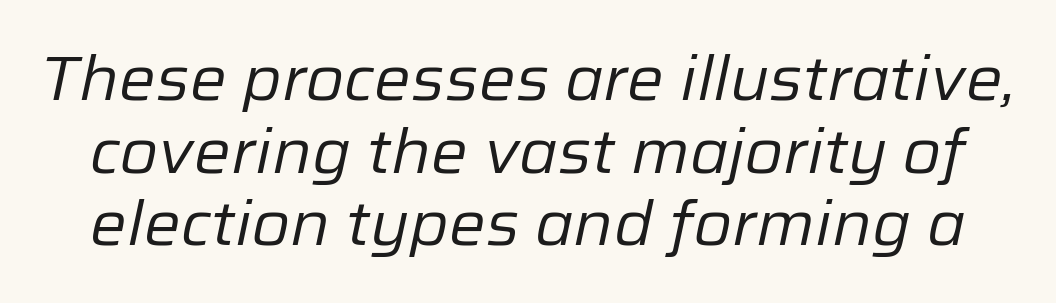
{"italic": "yes", "lean": "right", "slant_degrees": 12, "bold": "no", "weight": "regular", "width": "normal", "stroke_contrast": "low", "x_height": "medium", "monospaced": "no", "underline": "no", "line_spacing_ratio": 1.17, "letter_spacing": "normal", "letter_spacing_em": 0.0, "glyph_px": 62}
